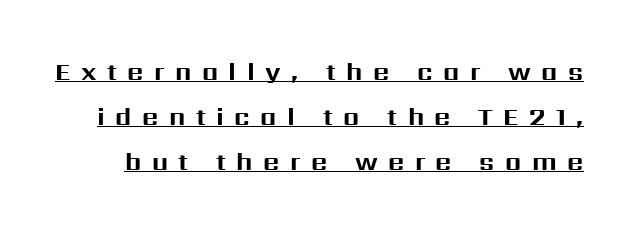
{"italic": "no", "bold": "yes", "underline": "yes", "line_spacing_ratio": 1.8, "letter_spacing": "wide", "letter_spacing_em": 0.42, "glyph_px": 25}
